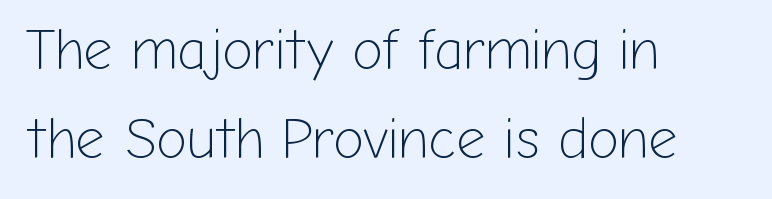
{"serif": "no", "italic": "no", "bold": "no", "weight": "light", "width": "normal", "stroke_contrast": "low", "x_height": "medium", "monospaced": "no", "underline": "no", "align": "left", "line_spacing": "normal", "line_spacing_ratio": 1.56, "letter_spacing": "normal", "letter_spacing_em": 0.0, "glyph_px": 57}
